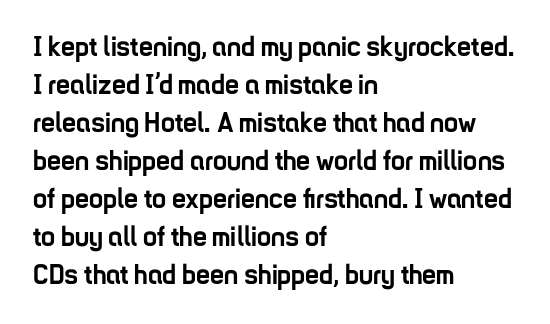
{"serif": "no", "italic": "no", "bold": "yes", "weight": "semibold", "width": "condensed", "stroke_contrast": "low", "x_height": "medium", "monospaced": "no", "underline": "no", "align": "left", "line_spacing": "normal", "line_spacing_ratio": 1.36, "letter_spacing": "normal", "letter_spacing_em": 0.0, "glyph_px": 28}
